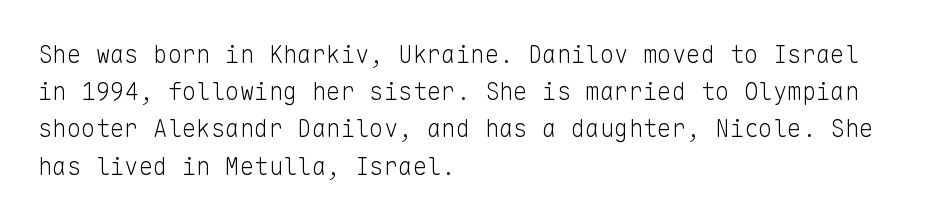
Q: Is the text bold? A: No.
Q: Is the text italic (slanted)? A: No, it is upright.
Q: Is the text underlined? A: No.
Q: How is the paragraph aligned? A: Left-aligned.
Q: Is the spacing between letters normal or unusually wide? A: Normal.
Q: Is the spacing between lines tight, normal or loose? A: Normal.
